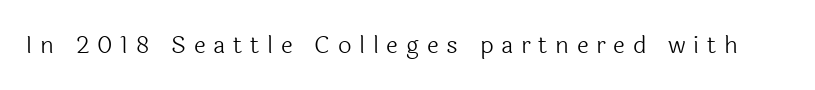
Q: Is the text bold? A: No.
Q: Is the text italic (slanted)? A: No, it is upright.
Q: Is the text underlined? A: No.
Q: Is the spacing between letters normal or unusually wide? A: Unusually wide.
